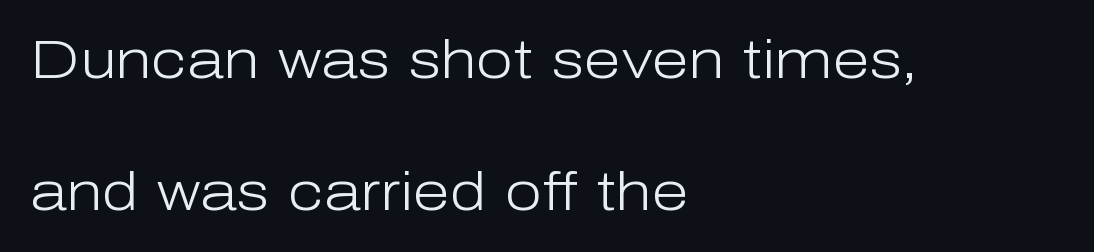
The image shows 54 px light sans-serif type, upright; set left-aligned, loose line spacing (2.44x), normal letter spacing, not underlined; low stroke contrast and a medium x-height.
